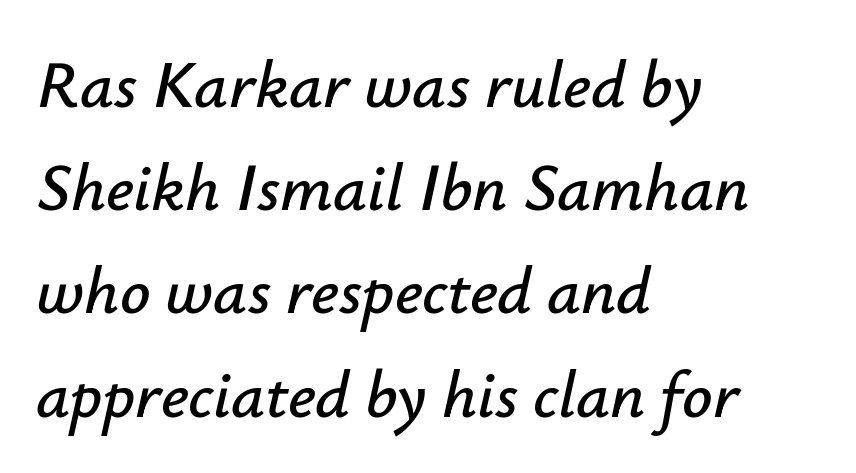
{"italic": "yes", "lean": "right", "slant_degrees": 12, "width": "normal", "stroke_contrast": "low", "x_height": "small", "monospaced": "no", "underline": "no", "align": "left", "line_spacing": "normal", "line_spacing_ratio": 1.54, "letter_spacing": "normal", "letter_spacing_em": 0.0, "glyph_px": 67}
